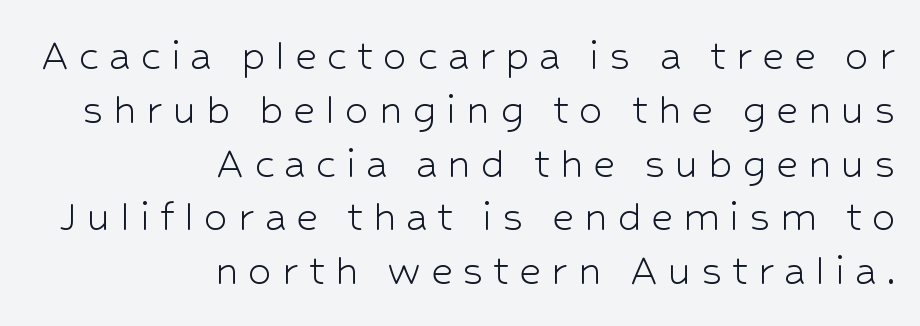
Q: Is the text bold? A: No.
Q: Is the text italic (slanted)? A: No, it is upright.
Q: Is the typeface a serif or a sans-serif typeface? A: Sans-serif.
Q: Is the text underlined? A: No.
Q: How is the paragraph aligned? A: Right-aligned.
Q: Is the spacing between letters normal or unusually wide? A: Unusually wide.
Q: Is the spacing between lines tight, normal or loose? A: Tight.
Q: Width (condensed, normal, or wide)? A: Normal.
Q: Stroke contrast? A: Low.
Q: x-height? A: Medium.
Q: Monospaced? A: No.
